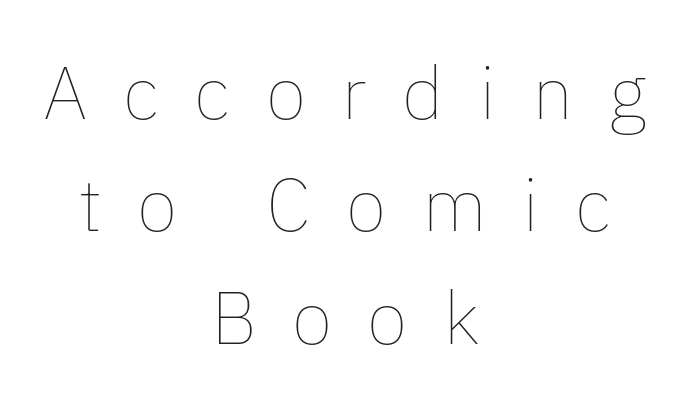
Q: Is the text bold? A: No.
Q: Is the text italic (slanted)? A: No, it is upright.
Q: Is the text underlined? A: No.
Q: How is the paragraph aligned? A: Centered.
Q: Is the spacing between letters normal or unusually wide? A: Unusually wide.
Q: Is the spacing between lines tight, normal or loose? A: Normal.
Q: Width (condensed, normal, or wide)? A: Normal.
Q: Stroke contrast? A: Low.
Q: x-height? A: Medium.
Q: Monospaced? A: No.
